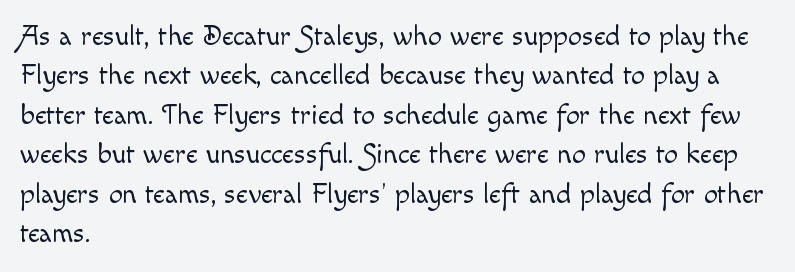
Q: Is the text bold? A: No.
Q: Is the text italic (slanted)? A: No, it is upright.
Q: Is the text underlined? A: No.
Q: How is the paragraph aligned? A: Left-aligned.
Q: Is the spacing between letters normal or unusually wide? A: Normal.
Q: Is the spacing between lines tight, normal or loose? A: Normal.
Q: Width (condensed, normal, or wide)? A: Normal.
Q: x-height? A: Small.
Q: Monospaced? A: No.
